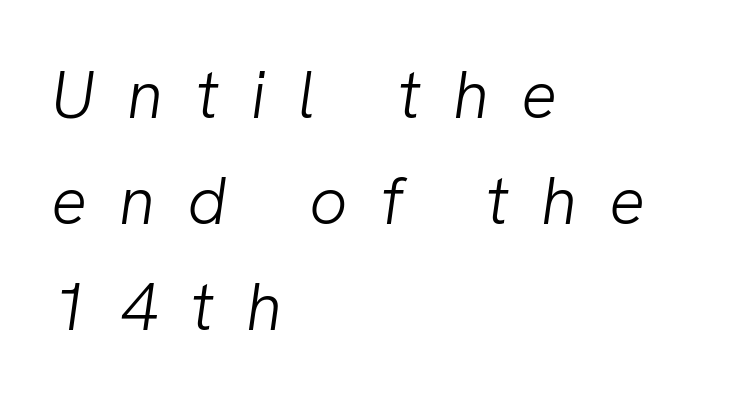
The image shows 67 px light sans-serif type; set left-aligned, normal line spacing (1.58x), unusually wide letter spacing (+0.48 em), not underlined; low stroke contrast and a medium x-height.
